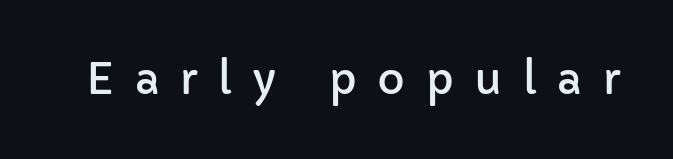
The passage shown is not underscored anywhere. You can tell from the bare stems that sans-serif type was used. Looks like regular typesetting: each glyph gets only the width it needs. Spacing between characters has been opened up far beyond the box default. Italic? Not at all — the glyphs are vertical.
